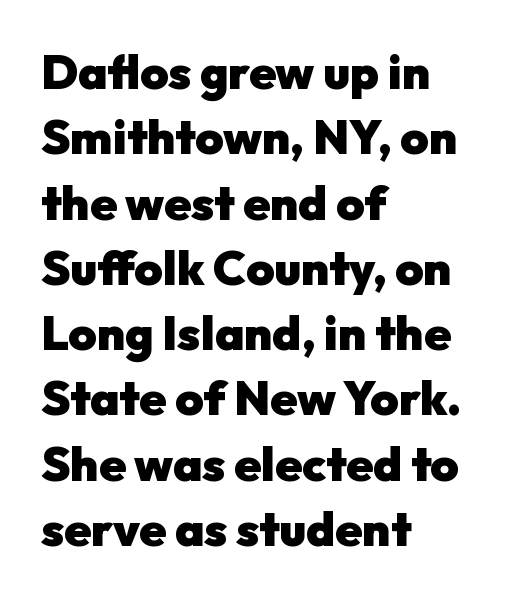
The image shows 48 px heavy sans-serif type, upright; set left-aligned, normal line spacing (1.36x), normal letter spacing, not underlined; low stroke contrast and a medium x-height.
